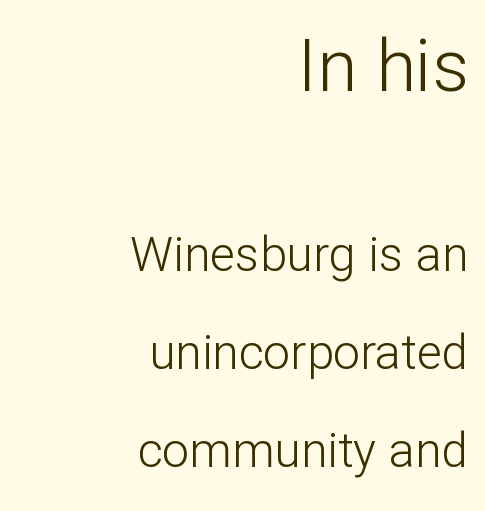
The image shows 72 px light sans-serif type, upright; set right-aligned, loose line spacing (2.04x), normal letter spacing, not underlined; the first (top) block is 1.5x larger; low stroke contrast and a medium x-height.
